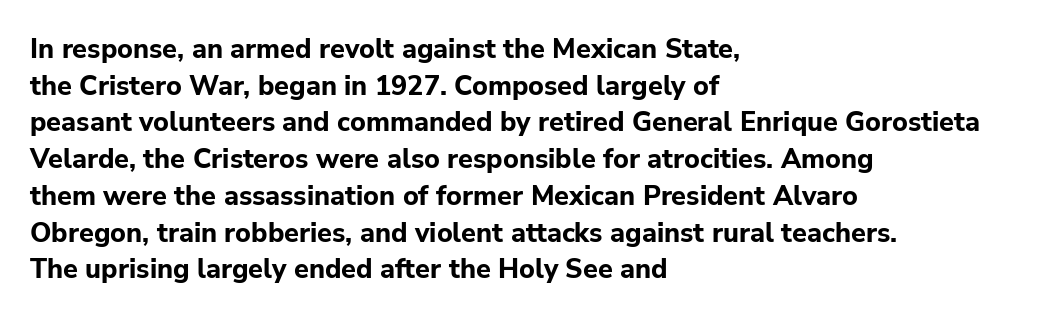
{"italic": "no", "bold": "yes", "underline": "no", "align": "left", "line_spacing": "normal", "line_spacing_ratio": 1.36, "letter_spacing": "normal", "letter_spacing_em": 0.0, "glyph_px": 27}
